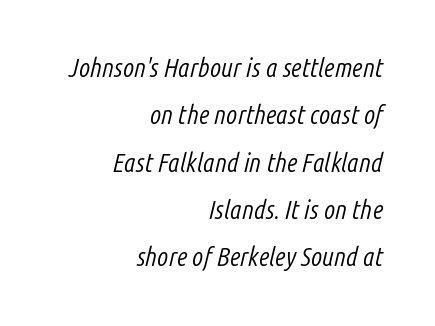
The space directly below the letters is spotless. The font is comparable to plain body text, perhaps lighter. The paragraph has a hard right edge and a soft left edge. Letter spacing: default. An italicized treatment has been applied to the whole sample.
